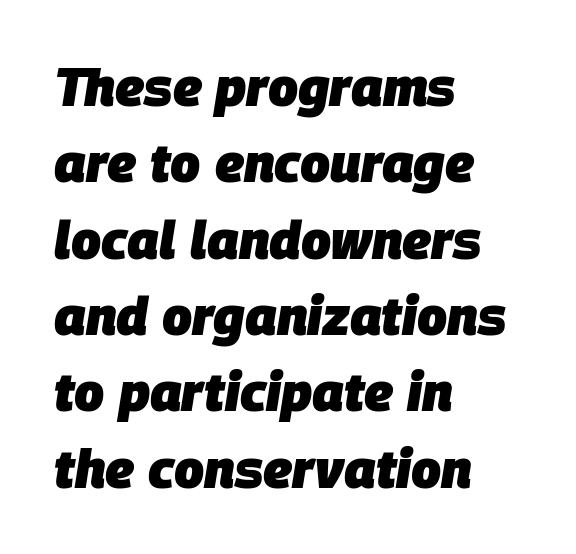
{"italic": "yes", "lean": "right", "slant_degrees": 9, "bold": "yes", "weight": "heavy", "width": "normal", "stroke_contrast": "low", "x_height": "large", "monospaced": "no", "underline": "no", "align": "left", "line_spacing": "normal", "line_spacing_ratio": 1.44, "letter_spacing": "normal", "letter_spacing_em": 0.0, "glyph_px": 53}
